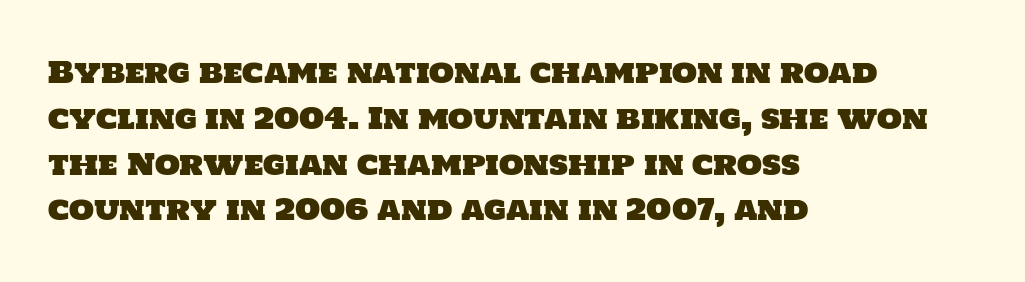
There is no visible air inserted between adjacent glyphs. A typesetter would call this proportional, since set widths differ per character. In CSS terms this would be text-align: left. Does the leading feel generous? No, just average. The gap between lines stays unmarked. What kind of face is this? One without serifs — a sans.
